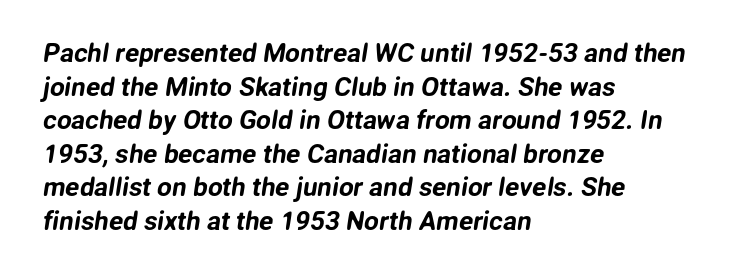
Nobody touched the tracking dial on this one. Leading: standard. Is the block centered? No — it sits flush against the left margin. Unmarked baselines from the first word to the last.
